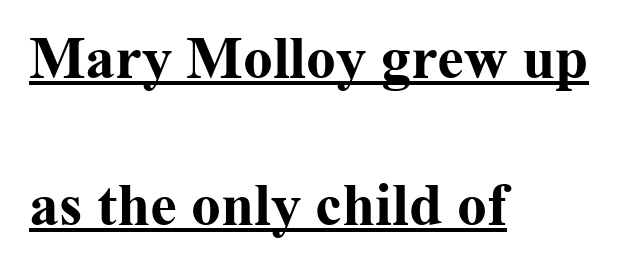
The image shows 60 px bold serif type, upright; set left-aligned, loose line spacing (2.45x), normal letter spacing, underlined; medium stroke contrast and a medium x-height.
